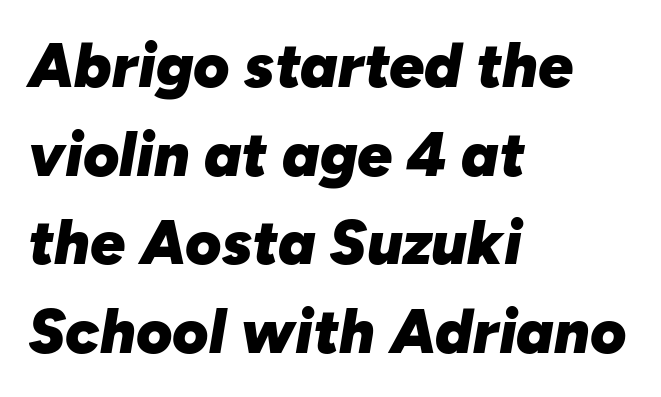
You could not count columns in this text — the font is proportionally spaced. Spacing between characters is what you'd get straight out of the box. Yep, that's italic — everything's leaning. On the weight axis this lands at bold, roughly 700.
